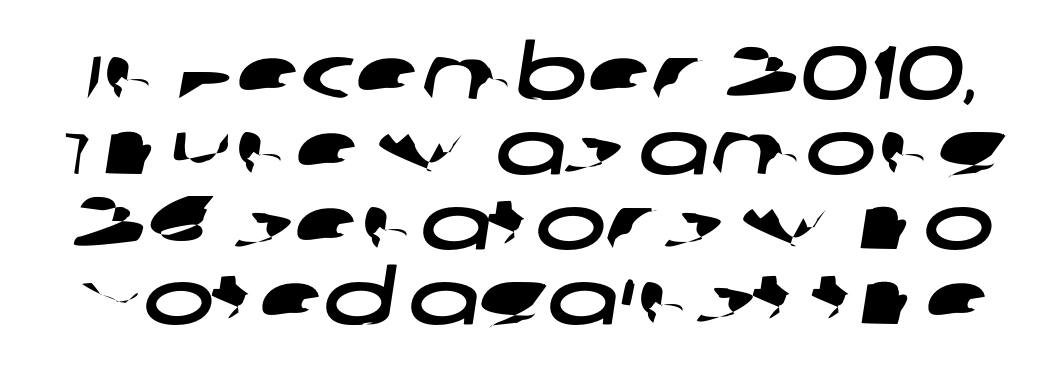
Underlining? Definitely not there. Tracking value appears to be zero — textbook default spacing. The rendering uses natural spacing where letterforms have individual widths. The lines are packed closely together with very little leading. Each letter's strokes conclude bluntly, with no projecting serifs.
